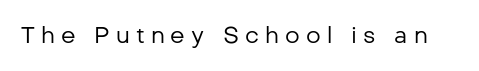
The image shows 23 px text type, upright; set unusually wide letter spacing (+0.26 em), not underlined.
